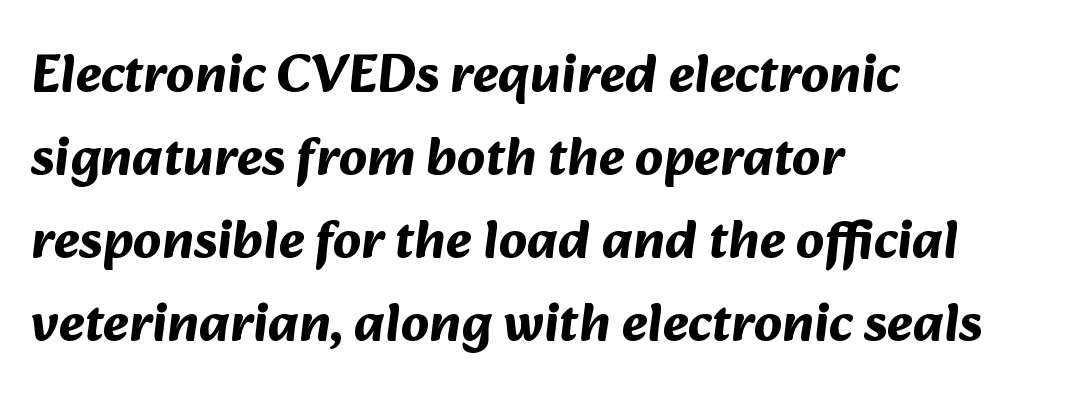
Letters rest on an invisible, unmarked baseline. The letters sit at their default tracking, neither squeezed nor spread. The compositor pushed each line to the left boundary. Regular leading. Heft: maximum for text — a bold.
